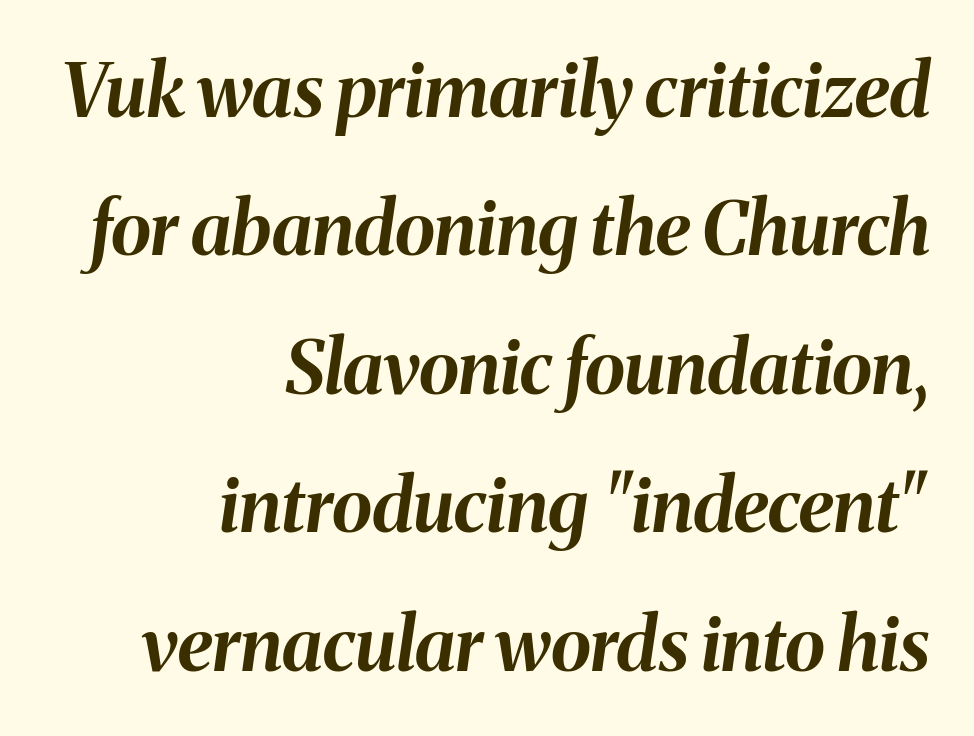
The letters are bold, with thick, heavy strokes. You can tell it's italic because the verticals aren't actually vertical. Notice how the passage keeps a crisp vertical edge on the right only. Proportional: the letters do not fall into vertical columns. Rule under the text: the space is simply empty.
